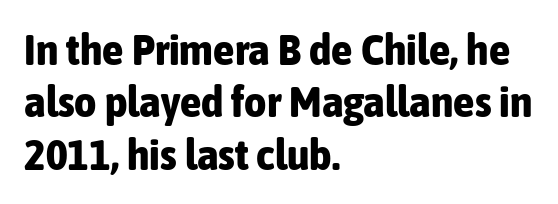
The image shows 43 px bold, condensed sans-serif type, upright; set left-aligned, line spacing 1.22x, normal letter spacing, not underlined; low stroke contrast and a medium x-height.
